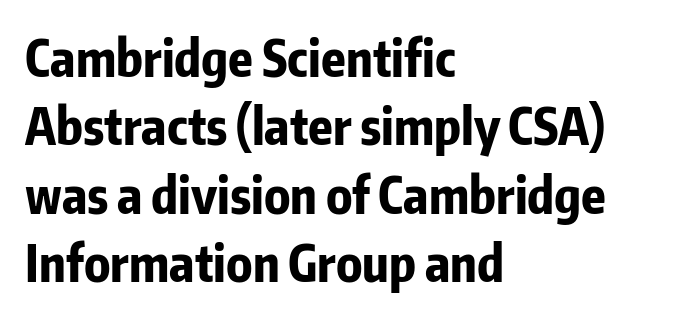
This sample uses plain, unmodified letter spacing. The lettering stays uniformly vertical, giving the passage a roman look. Chunky letters — that's bold for sure. If you drew a ruler down the left edge, every line would touch it. Plain, unruled lines of type. These lines are rendered in a variable-pitch font.
